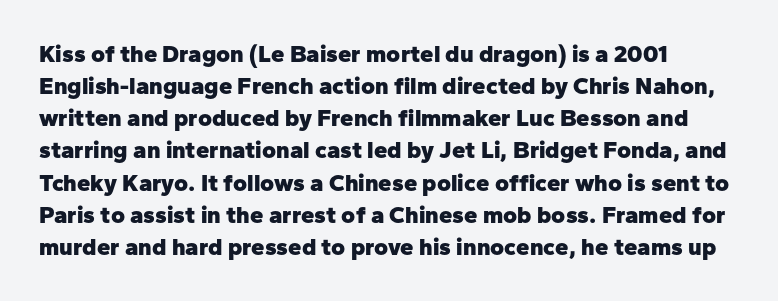
{"italic": "no", "bold": "yes", "underline": "no", "align": "left", "line_spacing": "normal", "line_spacing_ratio": 1.34, "letter_spacing": "normal", "letter_spacing_em": 0.0, "glyph_px": 24}
